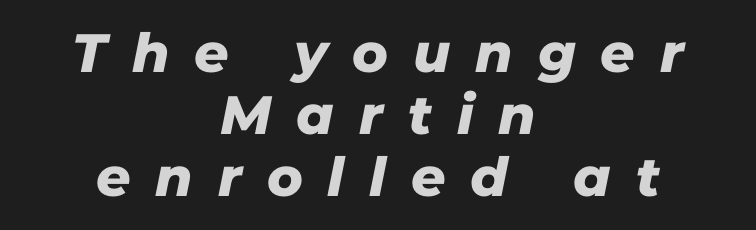
The image shows 54 px sans-serif type; set centered, tight line spacing (1.15x), unusually wide letter spacing (+0.46 em), not underlined; low stroke contrast and a medium x-height.
